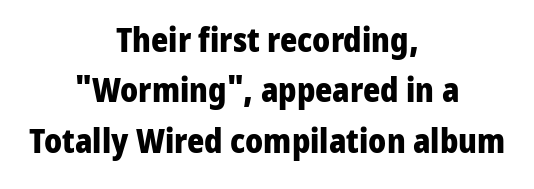
A typesetter would call this leading conventional body-copy spacing. Leftover space on each line is divided equally before and after the words. Does the weight exceed regular? Yes, all the way to bold. The letters sit at their default tracking, neither squeezed nor spread. The characters display no serif detailing; their extremities are plain. Each letter keeps its own natural width here, so spacing adapts to shape.
